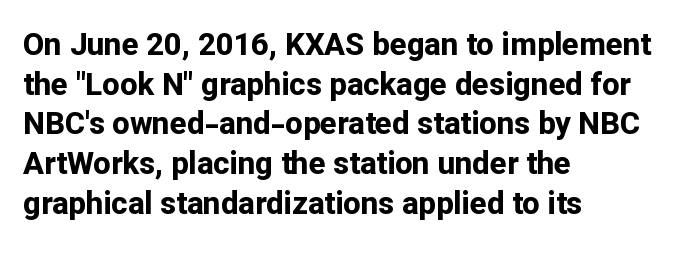
The image shows 31 px bold sans-serif type, upright; set left-aligned, normal line spacing (1.28x), normal letter spacing, not underlined; low stroke contrast and a medium x-height.
